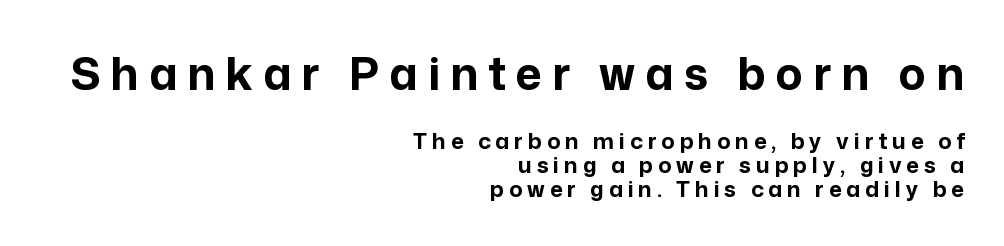
Q: Is the text bold? A: Yes.
Q: Is the text italic (slanted)? A: No, it is upright.
Q: Is the typeface a serif or a sans-serif typeface? A: Sans-serif.
Q: Is the text underlined? A: No.
Q: How is the paragraph aligned? A: Right-aligned.
Q: Is the spacing between letters normal or unusually wide? A: Unusually wide.
Q: Is the spacing between lines tight, normal or loose? A: Tight.
Q: Which block of text is set in a larger size, the first (top) or the second (bottom)? A: The first (top) one.
Q: Width (condensed, normal, or wide)? A: Normal.
Q: Stroke contrast? A: Low.
Q: x-height? A: Medium.
Q: Monospaced? A: No.
